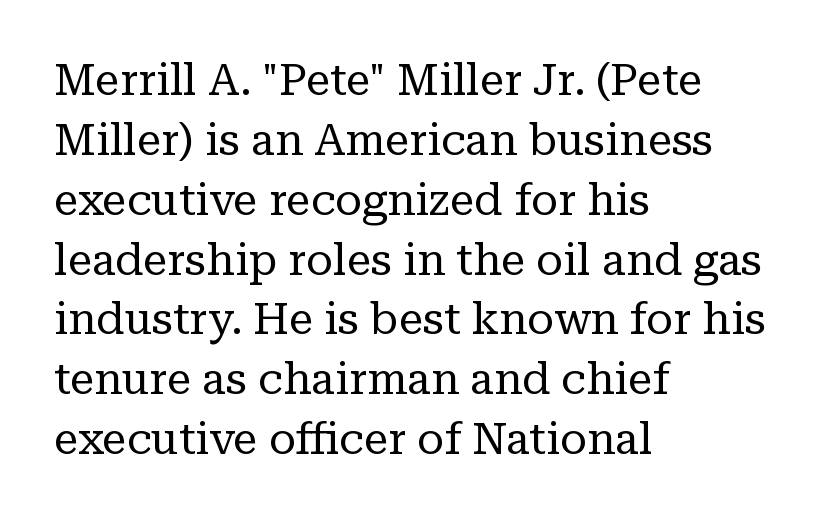
{"serif": "yes", "italic": "no", "bold": "no", "weight": "regular", "width": "normal", "stroke_contrast": "low", "x_height": "medium", "monospaced": "no", "underline": "no", "align": "left", "line_spacing": "normal", "line_spacing_ratio": 1.36, "letter_spacing": "normal", "letter_spacing_em": 0.0, "glyph_px": 44}
